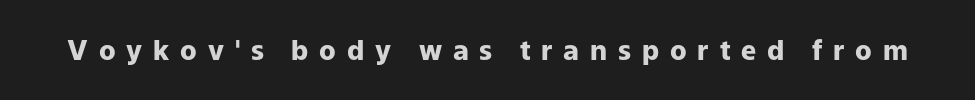
The image shows 27 px bold type, upright; set unusually wide letter spacing (+0.4 em), not underlined.
